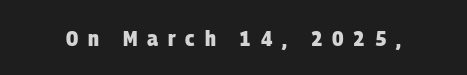
{"bold": "yes", "underline": "no", "letter_spacing": "wide", "letter_spacing_em": 0.44, "glyph_px": 22}
